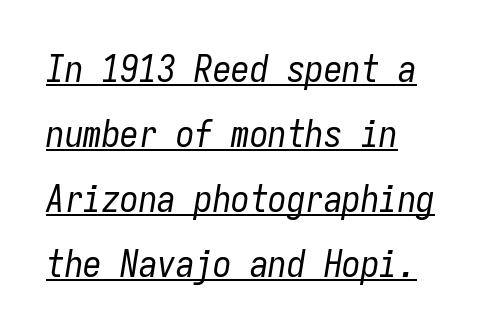
Q: Is the text bold? A: No.
Q: Is the text italic (slanted)? A: Yes, it leans right by about 9 degrees.
Q: Is the text underlined? A: Yes.
Q: How is the paragraph aligned? A: Left-aligned.
Q: Is the spacing between letters normal or unusually wide? A: Normal.
Q: Width (condensed, normal, or wide)? A: Condensed.
Q: Stroke contrast? A: Low.
Q: x-height? A: Medium.
Q: Monospaced? A: Yes.
